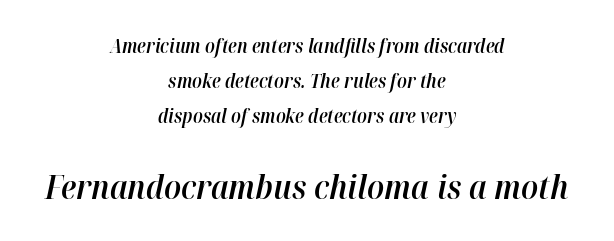
Q: Is the text bold? A: Semi-bold.
Q: Is the text italic (slanted)? A: Yes, it leans right by about 12 degrees.
Q: Is the text underlined? A: No.
Q: How is the paragraph aligned? A: Centered.
Q: Is the spacing between letters normal or unusually wide? A: Normal.
Q: Which block of text is set in a larger size, the first (top) or the second (bottom)? A: The second (bottom) one.
Q: Width (condensed, normal, or wide)? A: Normal.
Q: Stroke contrast? A: High.
Q: x-height? A: Medium.
Q: Monospaced? A: No.
